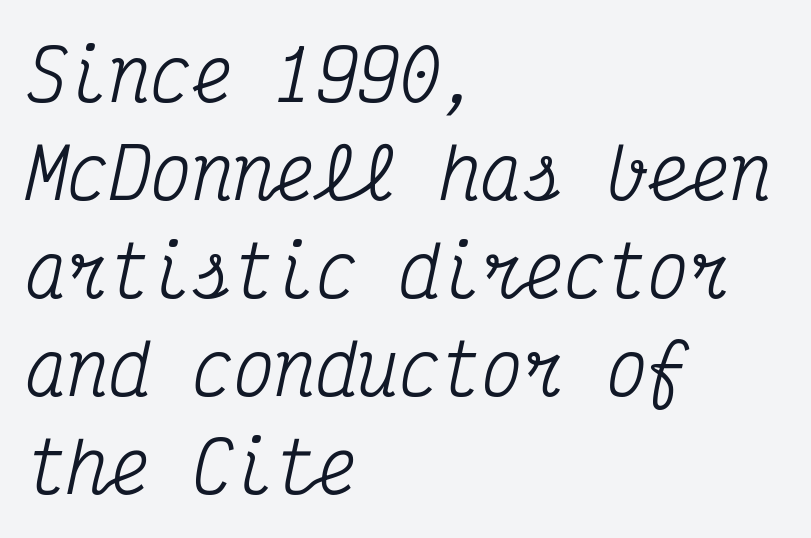
You can tell it's italic because the verticals aren't actually vertical. Rule under the text: the space is simply empty. The type is set solid horizontally, with unmodified tracking. Each new line begins a customary step beneath the previous one.
